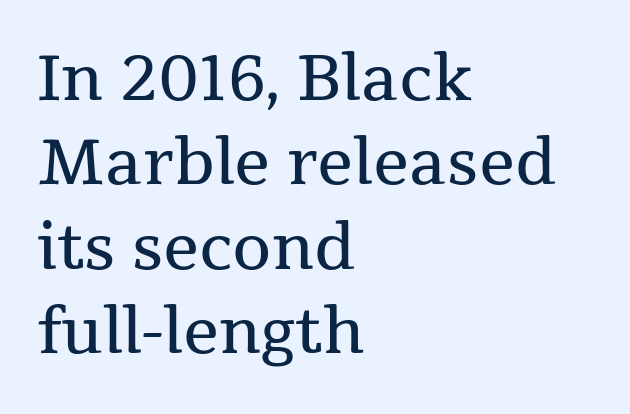
The image shows 63 px regular-weight serif type, upright; set left-aligned, normal line spacing (1.34x), normal letter spacing, not underlined; medium stroke contrast and a medium x-height.
